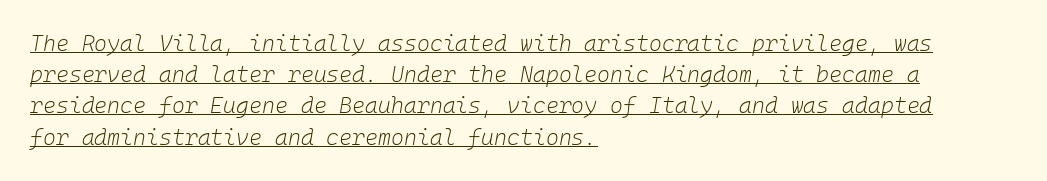
The image shows 22 px text type, italic (leaning right); set left-aligned, normal line spacing (1.42x), normal letter spacing, underlined.
